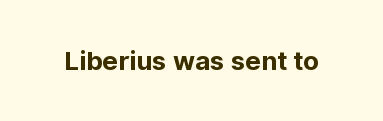
Q: Is the text bold? A: Yes.
Q: Is the text italic (slanted)? A: No, it is upright.
Q: Is the text underlined? A: No.
Q: Is the spacing between letters normal or unusually wide? A: Normal.
